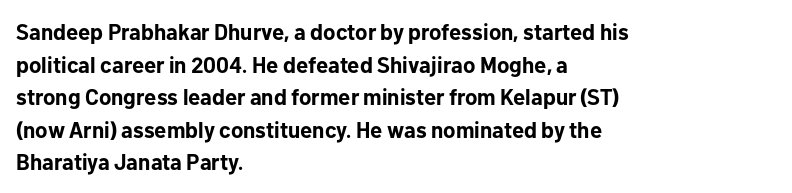
The letters stand straight up with perfectly vertical stems. Vertical spacing — default. Beneath every word, the page is bare. Typeset ragged right — the left edge is the straight one.
